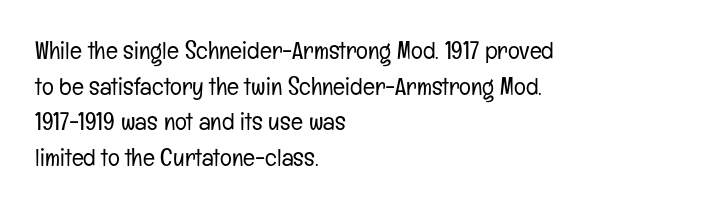
No word sits above an underline. These lines stack with their left ends in a neat column. The line-height multiplier appears to be the usual default. Ordinary non-slanted type is in use. Students, note that the glyphs here touch the page at normal intervals.
